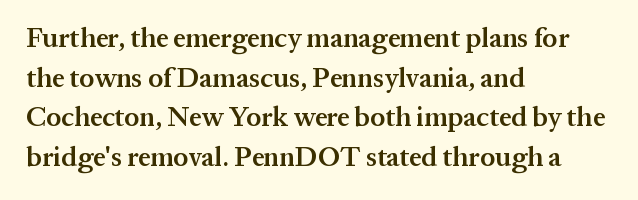
The image shows 27 px text type, upright; set left-aligned, normal line spacing (1.47x), normal letter spacing, not underlined.
